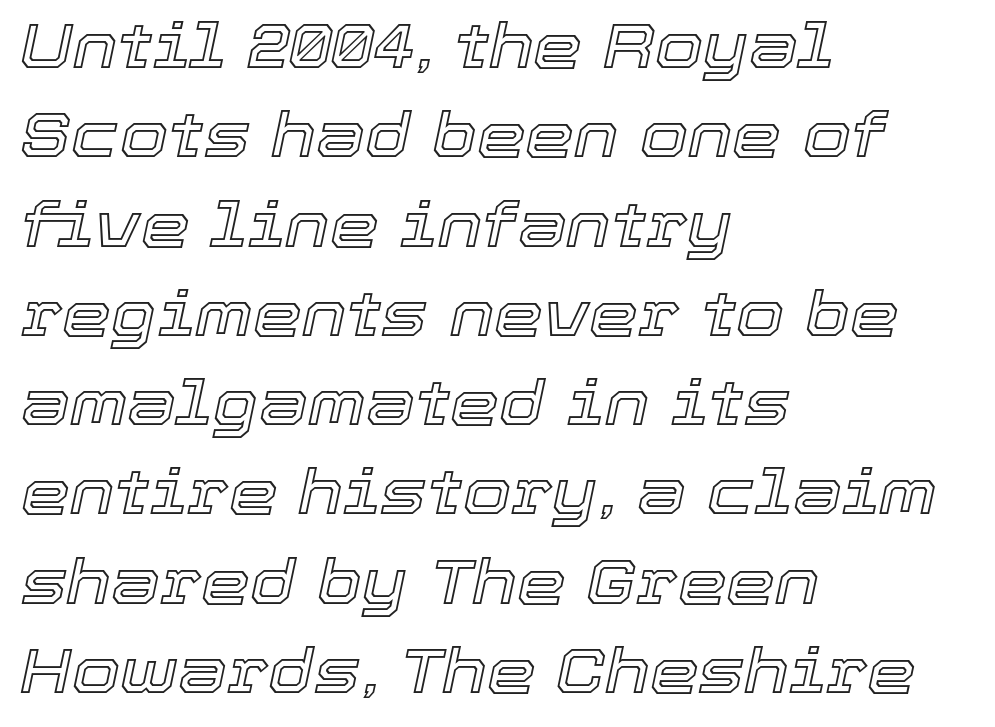
Q: Is the text italic (slanted)? A: Yes, it leans right by about 12 degrees.
Q: Is the text underlined? A: No.
Q: How is the paragraph aligned? A: Left-aligned.
Q: Is the spacing between letters normal or unusually wide? A: Normal.
Q: Is the spacing between lines tight, normal or loose? A: Normal.
Q: Width (condensed, normal, or wide)? A: Normal.
Q: x-height? A: Medium.
Q: Monospaced? A: No.
